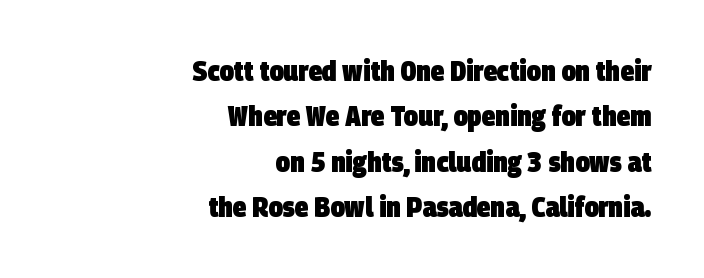
{"serif": "no", "bold": "yes", "weight": "heavy", "width": "condensed", "stroke_contrast": "low", "x_height": "large", "monospaced": "no", "underline": "no", "align": "right", "line_spacing": "normal", "line_spacing_ratio": 1.62, "letter_spacing": "normal", "letter_spacing_em": 0.0, "glyph_px": 28}
